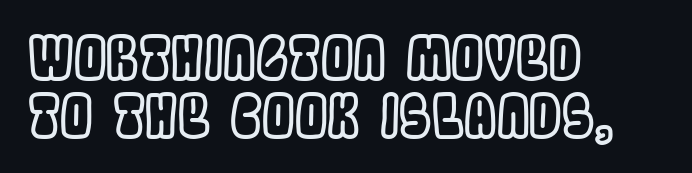
Q: Is the text italic (slanted)? A: No, it is upright.
Q: Is the text underlined? A: No.
Q: How is the paragraph aligned? A: Left-aligned.
Q: Is the spacing between letters normal or unusually wide? A: Normal.
Q: Is the spacing between lines tight, normal or loose? A: Tight.
Q: Width (condensed, normal, or wide)? A: Condensed.
Q: x-height? A: Large.
Q: Monospaced? A: No.
